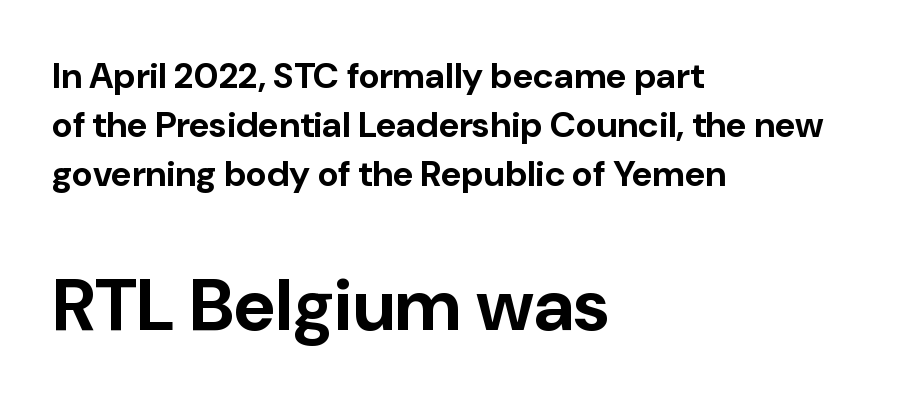
Q: Is the text bold? A: Yes.
Q: Is the text italic (slanted)? A: No, it is upright.
Q: Is the typeface a serif or a sans-serif typeface? A: Sans-serif.
Q: Is the text underlined? A: No.
Q: How is the paragraph aligned? A: Left-aligned.
Q: Is the spacing between letters normal or unusually wide? A: Normal.
Q: Is the spacing between lines tight, normal or loose? A: Normal.
Q: Which block of text is set in a larger size, the first (top) or the second (bottom)? A: The second (bottom) one.
Q: Width (condensed, normal, or wide)? A: Normal.
Q: Stroke contrast? A: Low.
Q: x-height? A: Medium.
Q: Monospaced? A: No.
